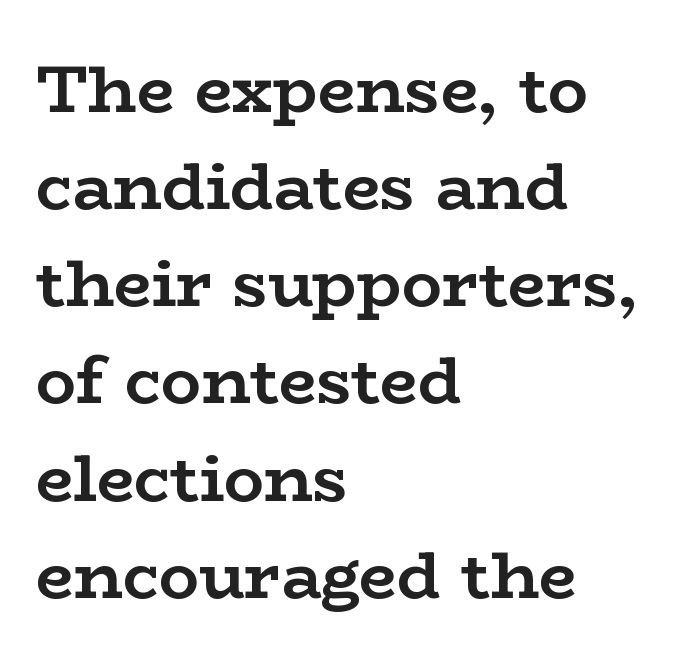
{"serif": "yes", "italic": "no", "bold": "yes", "weight": "semibold", "width": "wide", "stroke_contrast": "low", "x_height": "medium", "monospaced": "no", "underline": "no", "align": "left", "line_spacing": "normal", "line_spacing_ratio": 1.45, "letter_spacing": "normal", "letter_spacing_em": 0.0, "glyph_px": 67}
